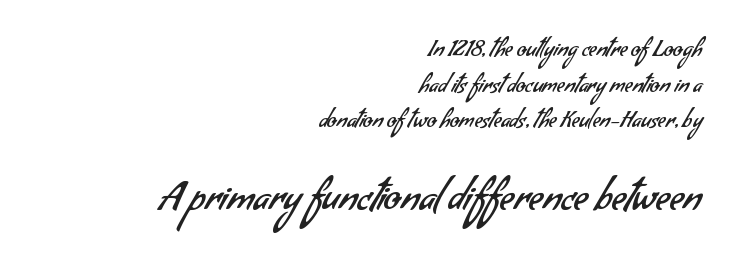
These two chunks differ in scale, with the bottom chunk taking the larger measure. Caption: multi-line text, flush right, ragged left. This rendering employs a face without finishing strokes, i.e., a sans-serif. The letters sit at their default tracking, neither squeezed nor spread. A typesetter would call this proportional, since set widths differ per character.
